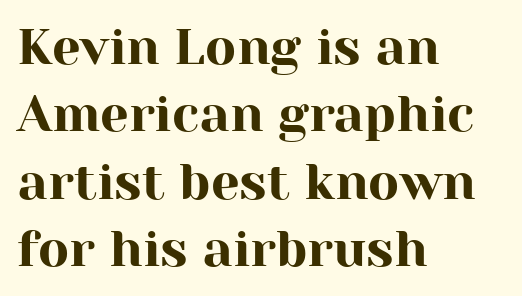
Q: Is the text italic (slanted)? A: No, it is upright.
Q: Is the typeface a serif or a sans-serif typeface? A: Serif.
Q: Is the text underlined? A: No.
Q: How is the paragraph aligned? A: Left-aligned.
Q: Is the spacing between letters normal or unusually wide? A: Normal.
Q: Is the spacing between lines tight, normal or loose? A: Normal.
Q: Width (condensed, normal, or wide)? A: Normal.
Q: Stroke contrast? A: High.
Q: x-height? A: Medium.
Q: Monospaced? A: No.
